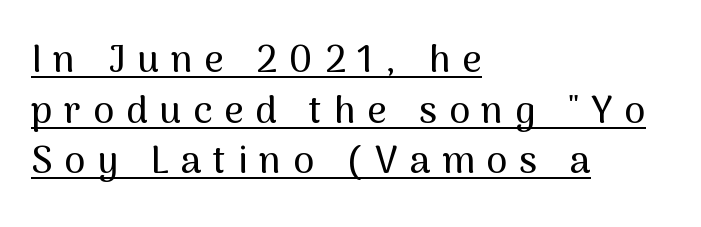
Caption: expanded tracking, letters set apart. Style check: upright. A typesetter would label this face a sans. Beneath each row of characters lies a ruled line. The leading is moderate, giving the passage an even texture. Alignment: flush left.
